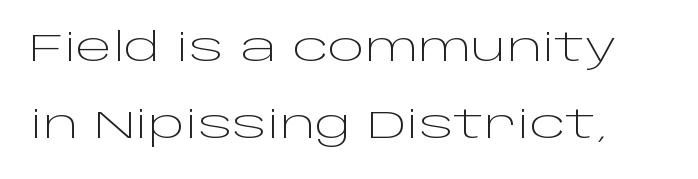
The image shows 39 px light, wide sans-serif type, upright; set loose line spacing (1.98x), normal letter spacing, not underlined; low stroke contrast and a large x-height.
